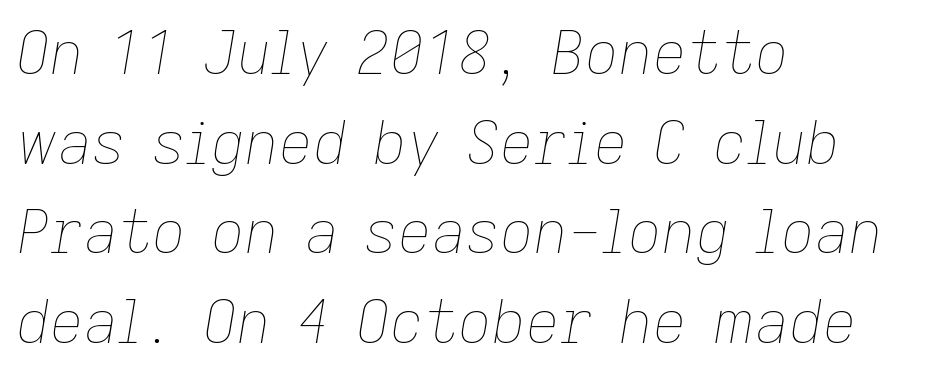
{"italic": "yes", "lean": "right", "slant_degrees": 9, "bold": "no", "weight": "thin", "width": "normal", "stroke_contrast": "low", "x_height": "medium", "monospaced": "no", "underline": "no", "align": "left", "line_spacing": "normal", "line_spacing_ratio": 1.52, "letter_spacing": "normal", "letter_spacing_em": 0.0, "glyph_px": 59}
